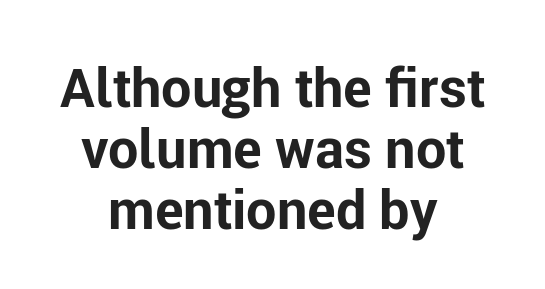
{"serif": "no", "italic": "no", "bold": "yes", "weight": "bold", "width": "normal", "stroke_contrast": "low", "x_height": "medium", "monospaced": "no", "underline": "no", "align": "center", "line_spacing": "tight", "line_spacing_ratio": 1.13, "letter_spacing": "normal", "letter_spacing_em": 0.0, "glyph_px": 54}
